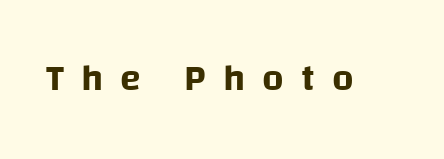
{"serif": "no", "italic": "no", "width": "normal", "stroke_contrast": "low", "x_height": "large", "monospaced": "no", "underline": "no", "letter_spacing": "wide", "letter_spacing_em": 0.45, "glyph_px": 38}
